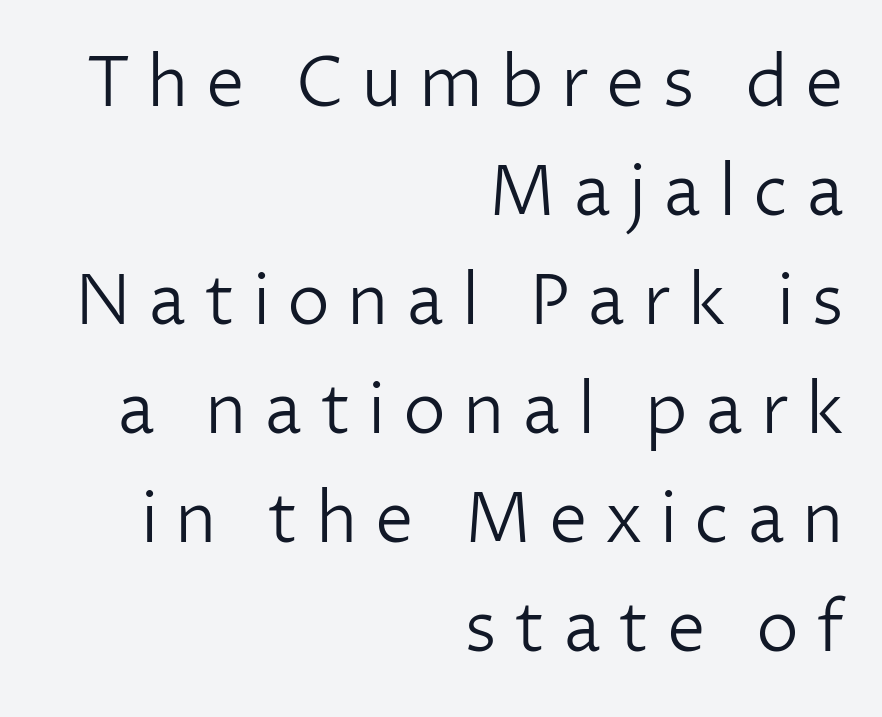
The face used here is rendered with a markedly widened letterfit. No extra ink here — the face is not bold. The rendering uses natural spacing where letterforms have individual widths. Posture: upright roman. Reading down the block, your eye finds every line finishing at a fixed right position. One glance says typical: line gaps are just what's usual.
